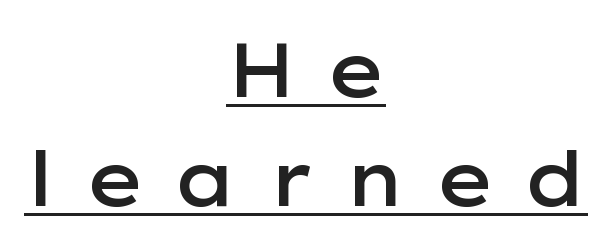
You can see a thin bar hugging the bottom of the glyphs. Look at the tracking — it's clearly loosened, letters drifting apart. Designer's note — italics off, roman on. One glance says typical: line gaps are just what's usual.
